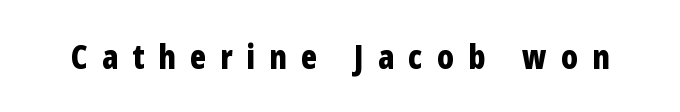
The image shows 33 px bold, condensed sans-serif type, upright; set unusually wide letter spacing (+0.43 em), not underlined; low stroke contrast and a medium x-height.
